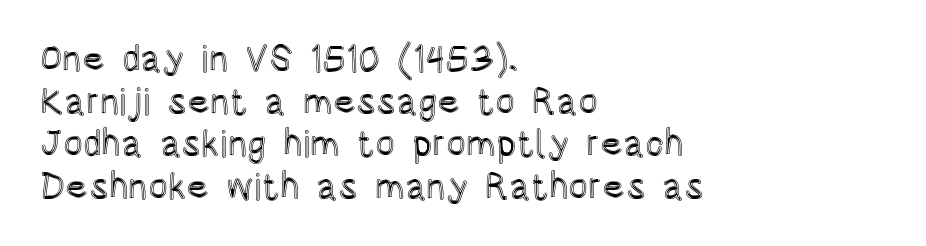
{"italic": "no", "width": "condensed", "x_height": "large", "monospaced": "no", "underline": "no", "align": "left", "line_spacing": "tight", "line_spacing_ratio": 1.15, "letter_spacing": "normal", "letter_spacing_em": 0.0, "glyph_px": 37}
